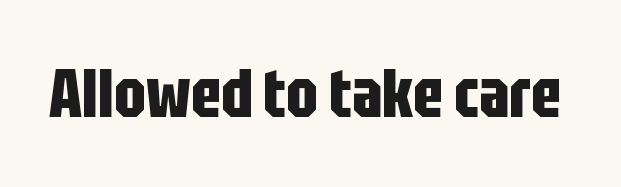
{"serif": "no", "italic": "no", "bold": "yes", "weight": "bold", "width": "condensed", "stroke_contrast": "low", "x_height": "large", "monospaced": "no", "underline": "no", "letter_spacing": "normal", "letter_spacing_em": 0.0, "glyph_px": 68}
